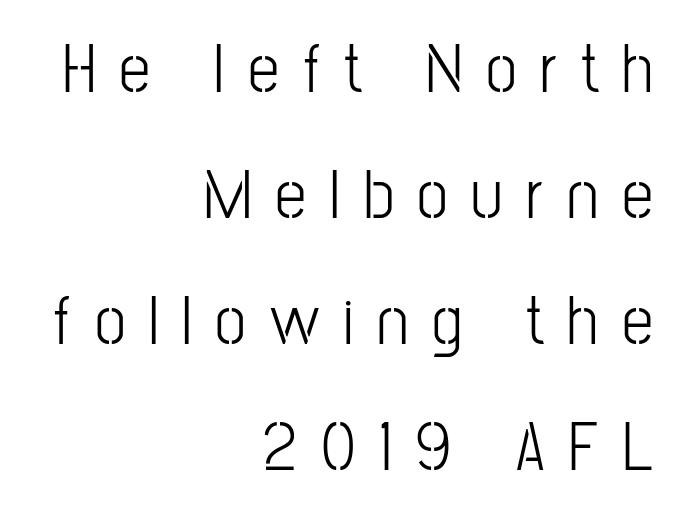
Q: Is the text bold? A: No.
Q: Is the text italic (slanted)? A: No, it is upright.
Q: Is the typeface a serif or a sans-serif typeface? A: Sans-serif.
Q: Is the text underlined? A: No.
Q: How is the paragraph aligned? A: Right-aligned.
Q: Is the spacing between letters normal or unusually wide? A: Unusually wide.
Q: Width (condensed, normal, or wide)? A: Condensed.
Q: Stroke contrast? A: Low.
Q: x-height? A: Medium.
Q: Monospaced? A: No.
